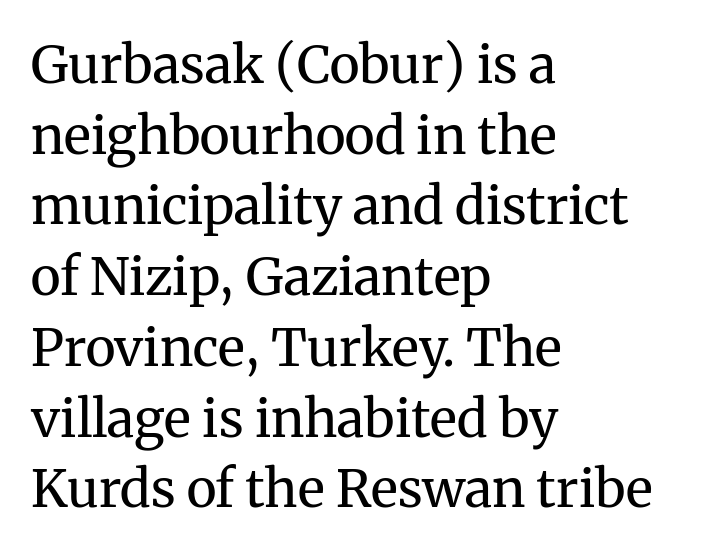
The image shows 52 px regular-weight serif type, upright; set left-aligned, normal line spacing (1.36x), normal letter spacing, not underlined; medium stroke contrast and a medium x-height.
